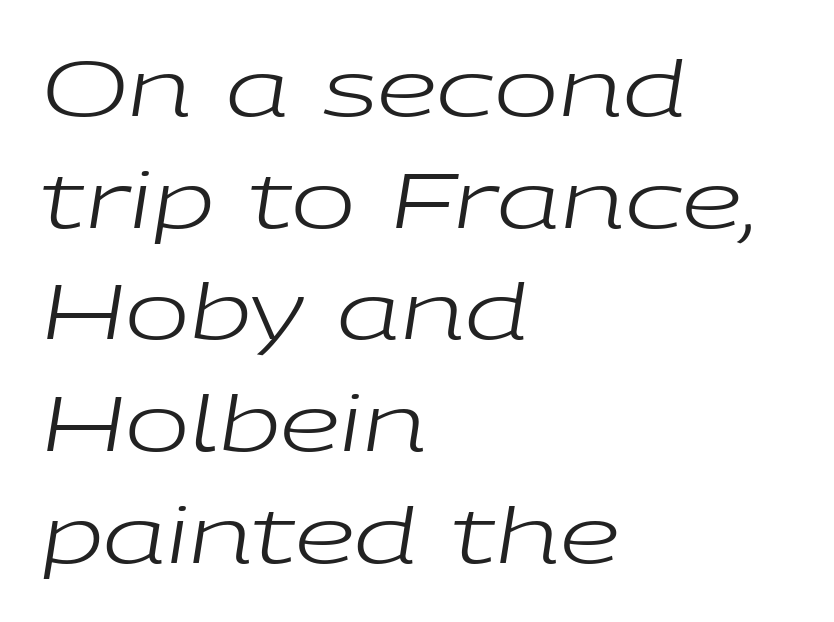
The image shows 77 px regular-weight, wide type, italic (leaning right); set left-aligned, normal line spacing (1.45x), normal letter spacing, not underlined; low stroke contrast and a medium x-height.
